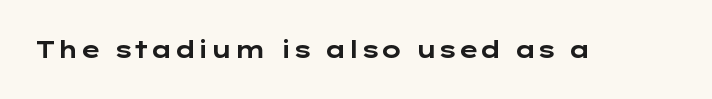
{"italic": "no", "bold": "yes", "underline": "no", "letter_spacing": "normal", "letter_spacing_em": 0.0, "glyph_px": 23}
